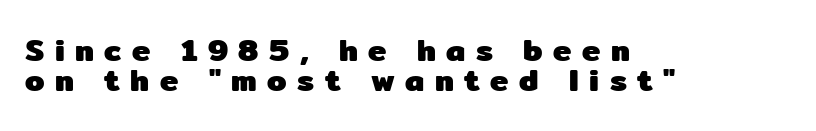
Q: Is the text bold? A: Yes.
Q: Is the text italic (slanted)? A: No, it is upright.
Q: Is the typeface a serif or a sans-serif typeface? A: Sans-serif.
Q: Is the text underlined? A: No.
Q: How is the paragraph aligned? A: Left-aligned.
Q: Is the spacing between letters normal or unusually wide? A: Unusually wide.
Q: Is the spacing between lines tight, normal or loose? A: Tight.
Q: Width (condensed, normal, or wide)? A: Normal.
Q: Stroke contrast? A: Low.
Q: x-height? A: Medium.
Q: Monospaced? A: No.
